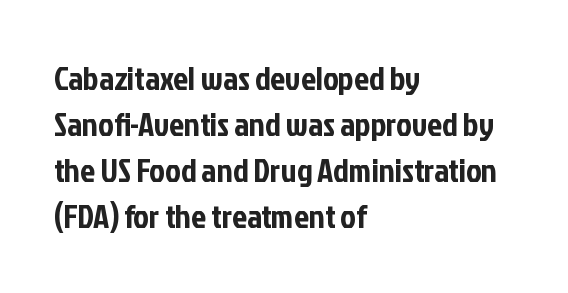
The image shows 33 px condensed sans-serif type, upright; set left-aligned, normal line spacing (1.39x), normal letter spacing, not underlined; low stroke contrast and a medium x-height.
